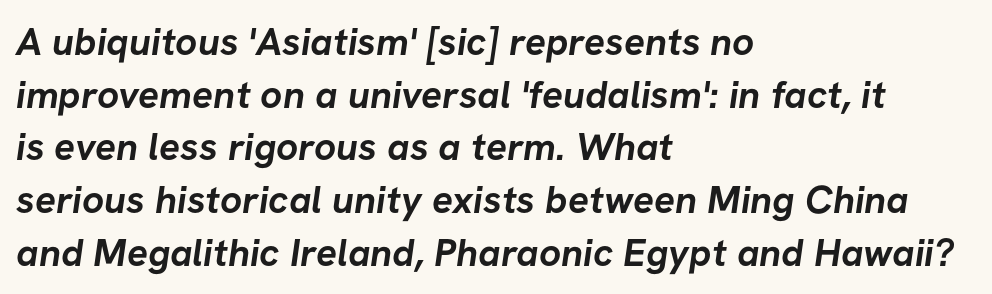
The image shows 39 px semibold sans-serif type; set left-aligned, normal line spacing (1.35x), normal letter spacing, not underlined; low stroke contrast and a medium x-height.
